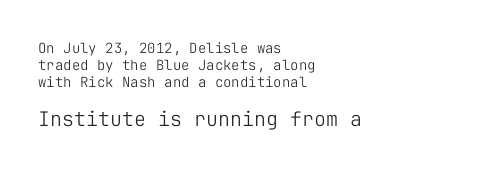
{"italic": "no", "bold": "no", "underline": "no", "align": "left", "line_spacing_ratio": 1.22, "letter_spacing": "normal", "letter_spacing_em": 0.0, "larger_block": "second", "size_ratio": 1.43, "glyph_px": 20}
